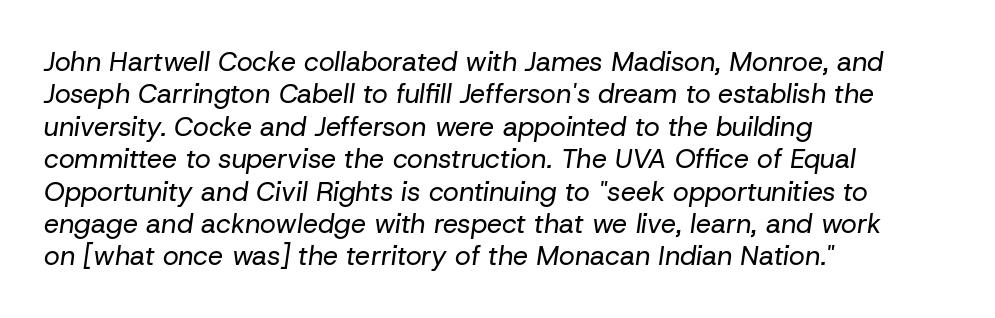
The image shows 27 px text type, italic (leaning right); set left-aligned, line spacing 1.2x, normal letter spacing, not underlined.
